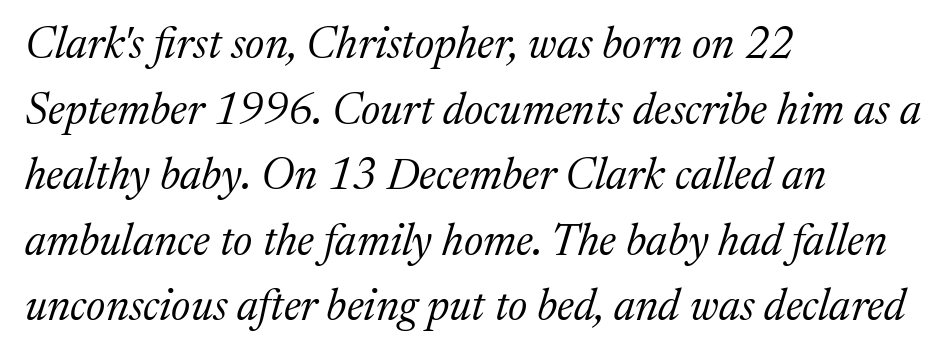
Do the characters align in a grid? No, the font is proportional. Notice how the passage keeps a crisp vertical edge on the left only. The passage shown has conventional tracking throughout. The glyphs in this specimen are seriffed.
